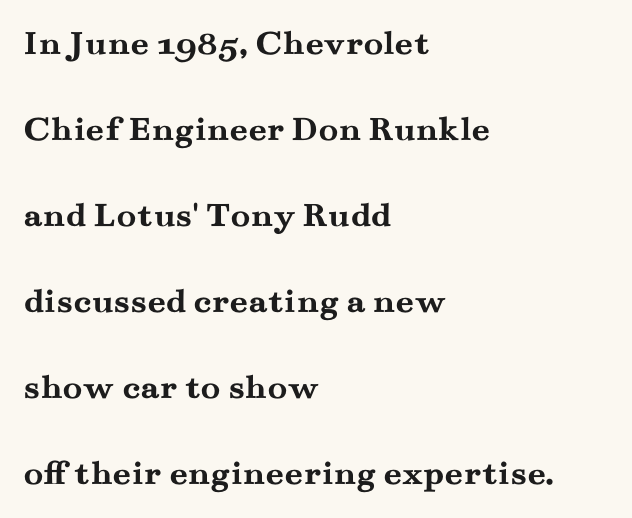
The image shows 36 px semibold, wide serif type, upright; set left-aligned, loose line spacing (2.39x), normal letter spacing, not underlined; medium stroke contrast and a small x-height.
